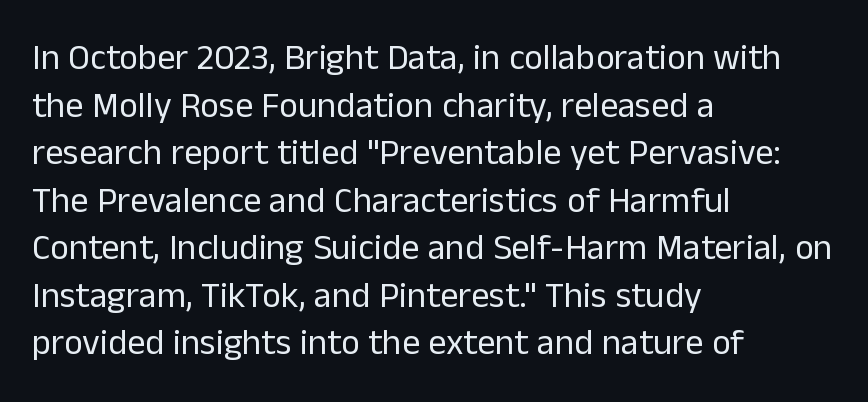
{"serif": "no", "italic": "no", "bold": "no", "weight": "regular", "width": "normal", "stroke_contrast": "low", "x_height": "medium", "monospaced": "no", "underline": "no", "align": "left", "line_spacing": "normal", "line_spacing_ratio": 1.32, "letter_spacing": "normal", "letter_spacing_em": 0.0, "glyph_px": 36}
